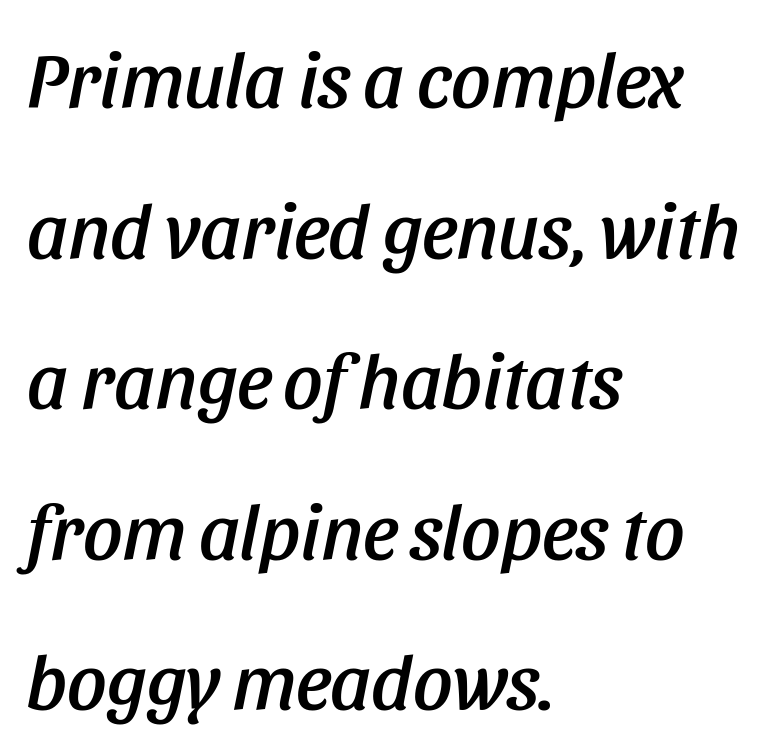
The image shows 78 px condensed type, italic (leaning right); set left-aligned, loose line spacing (1.93x), normal letter spacing, not underlined; low stroke contrast and a large x-height.
